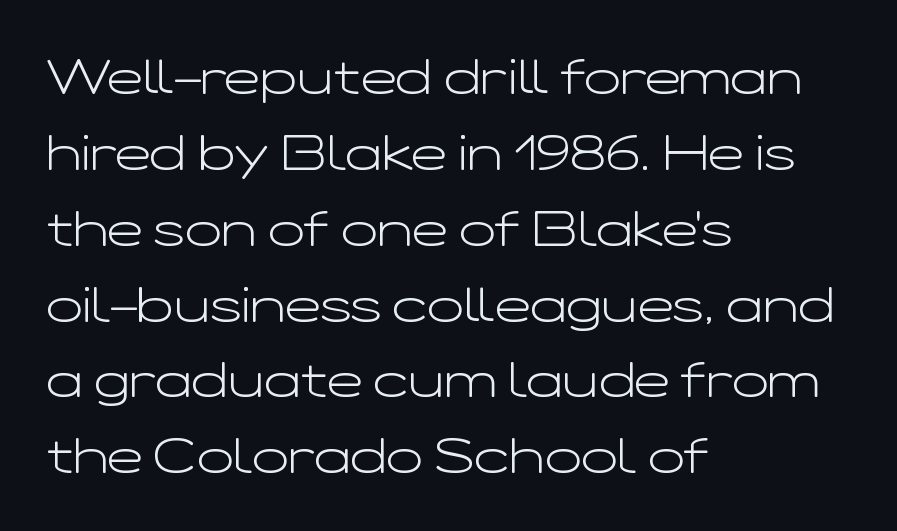
The image shows 48 px light, wide sans-serif type, upright; set left-aligned, normal line spacing (1.58x), normal letter spacing, not underlined; low stroke contrast and a medium x-height.
